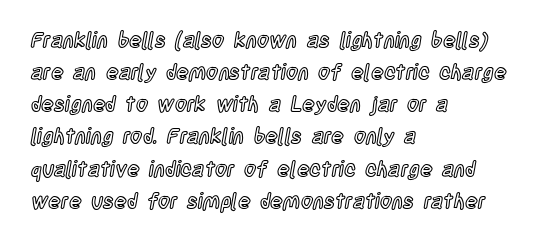
Q: Is the text italic (slanted)? A: Yes.
Q: Is the text underlined? A: No.
Q: How is the paragraph aligned? A: Left-aligned.
Q: Is the spacing between letters normal or unusually wide? A: Normal.
Q: Is the spacing between lines tight, normal or loose? A: Normal.
